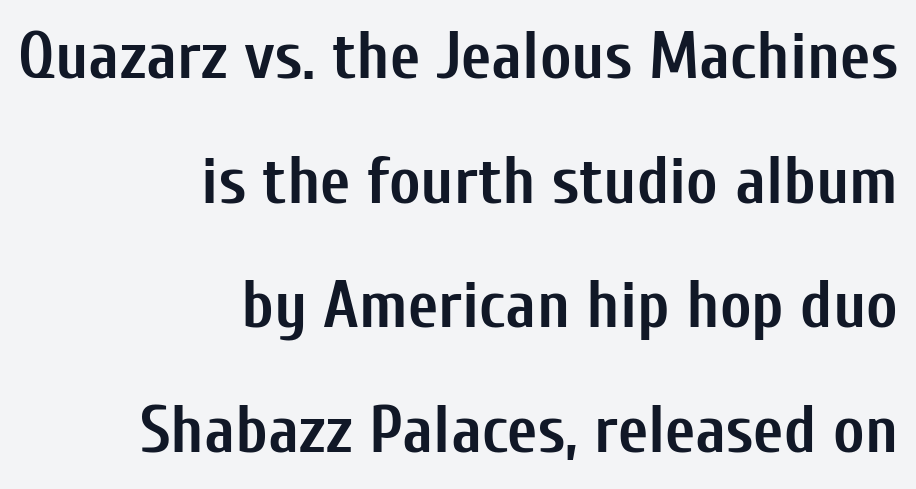
{"serif": "no", "italic": "no", "bold": "yes", "weight": "semibold", "width": "condensed", "stroke_contrast": "low", "x_height": "medium", "monospaced": "no", "underline": "no", "align": "right", "line_spacing_ratio": 1.89, "letter_spacing": "normal", "letter_spacing_em": 0.0, "glyph_px": 66}
